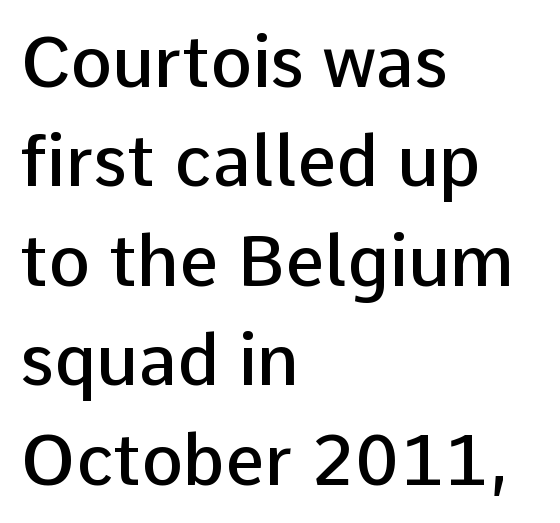
The image shows 70 px semibold sans-serif type, upright; set left-aligned, normal line spacing (1.42x), normal letter spacing, not underlined; low stroke contrast and a medium x-height.
